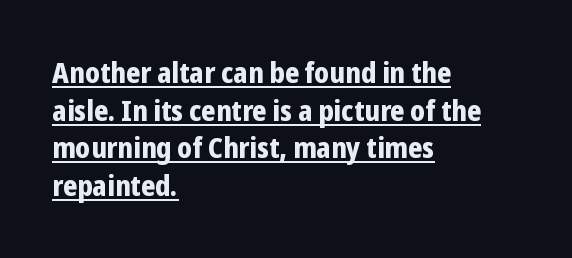
Q: Is the text bold? A: Yes.
Q: Is the text italic (slanted)? A: No, it is upright.
Q: Is the typeface a serif or a sans-serif typeface? A: Sans-serif.
Q: Is the text underlined? A: Yes.
Q: How is the paragraph aligned? A: Left-aligned.
Q: Is the spacing between letters normal or unusually wide? A: Normal.
Q: Is the spacing between lines tight, normal or loose? A: Normal.
Q: Width (condensed, normal, or wide)? A: Condensed.
Q: Stroke contrast? A: Low.
Q: x-height? A: Medium.
Q: Monospaced? A: No.
